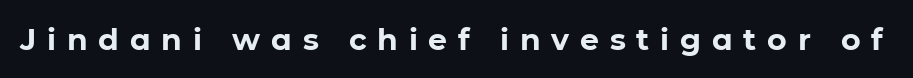
Q: Is the text bold? A: Yes.
Q: Is the text italic (slanted)? A: No, it is upright.
Q: Is the typeface a serif or a sans-serif typeface? A: Sans-serif.
Q: Is the text underlined? A: No.
Q: Is the spacing between letters normal or unusually wide? A: Unusually wide.
Q: Width (condensed, normal, or wide)? A: Normal.
Q: Stroke contrast? A: Low.
Q: x-height? A: Medium.
Q: Monospaced? A: No.
